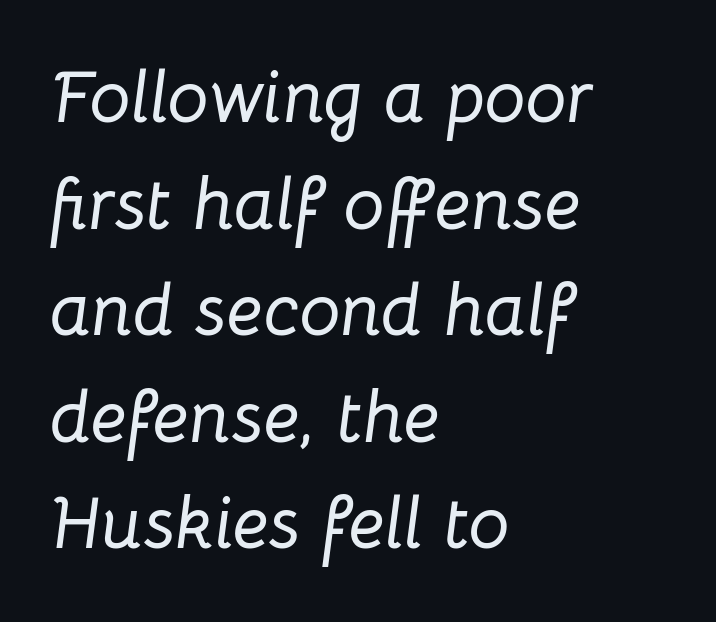
{"italic": "yes", "lean": "right", "slant_degrees": 8, "width": "normal", "stroke_contrast": "low", "x_height": "medium", "monospaced": "no", "underline": "no", "align": "left", "line_spacing": "normal", "line_spacing_ratio": 1.46, "letter_spacing": "normal", "letter_spacing_em": 0.0, "glyph_px": 73}
